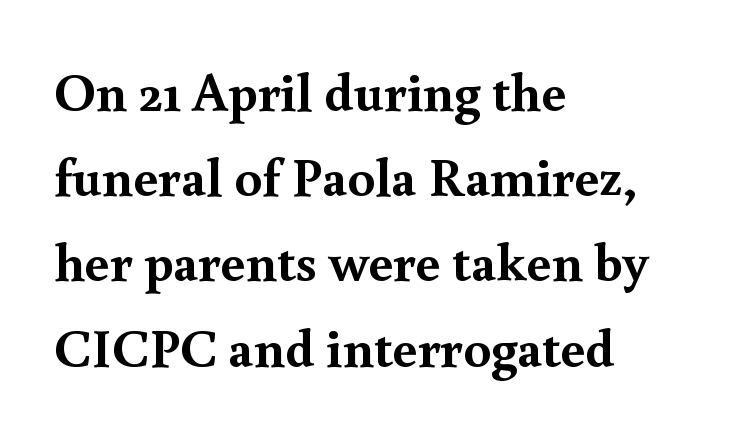
{"serif": "yes", "italic": "no", "bold": "yes", "weight": "semibold", "width": "normal", "x_height": "small", "monospaced": "no", "underline": "no", "align": "left", "line_spacing": "normal", "line_spacing_ratio": 1.55, "letter_spacing": "normal", "letter_spacing_em": 0.0, "glyph_px": 55}
